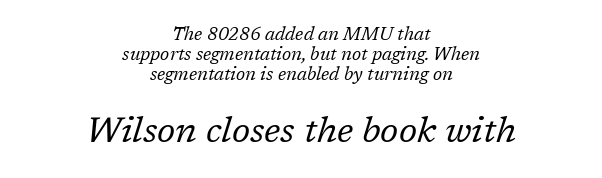
{"serif": "yes", "italic": "yes", "lean": "right", "slant_degrees": 17, "bold": "no", "weight": "regular", "width": "normal", "stroke_contrast": "low", "x_height": "medium", "monospaced": "no", "underline": "no", "align": "center", "line_spacing": "tight", "line_spacing_ratio": 1.11, "letter_spacing": "normal", "letter_spacing_em": 0.0, "larger_block": "second", "size_ratio": 2.0, "glyph_px": 36}
